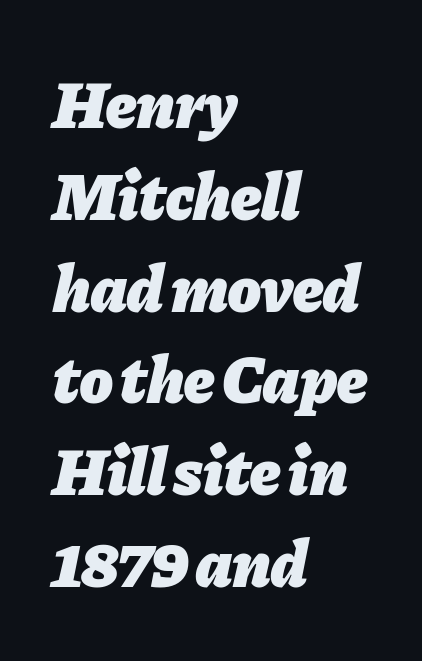
The image shows 67 px heavy type, italic (leaning right); set left-aligned, normal line spacing (1.37x), normal letter spacing, not underlined; low stroke contrast and a medium x-height.
